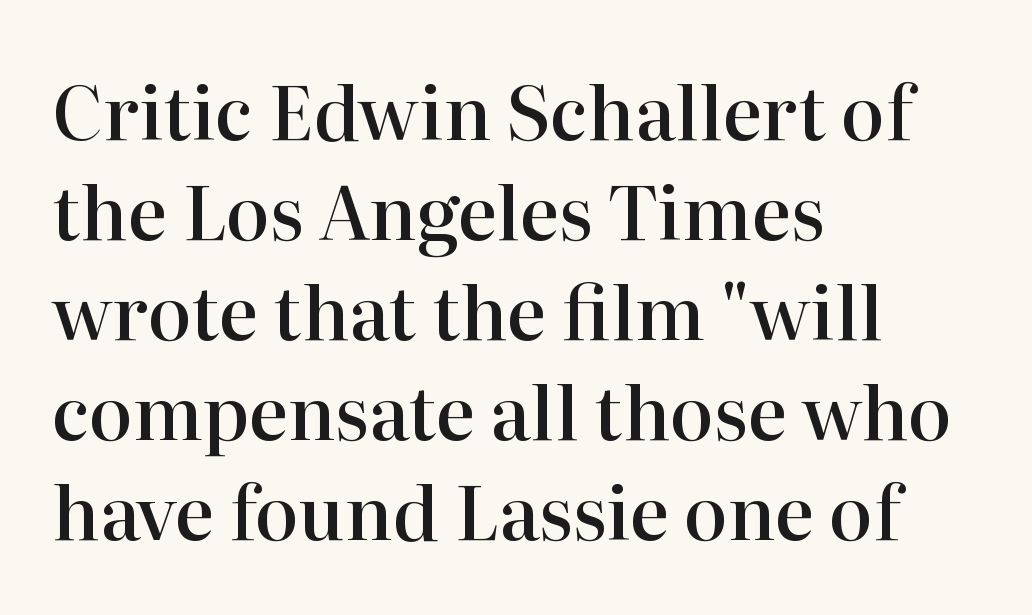
What weight is shown? A semibold, between regular and bold. Glyph-to-glyph distance matches everyday printed text. The space beneath each line is pristine and unruled. The paragraph has a hard left edge and a soft right edge. This block has exactly the height ordinary leading produces.
